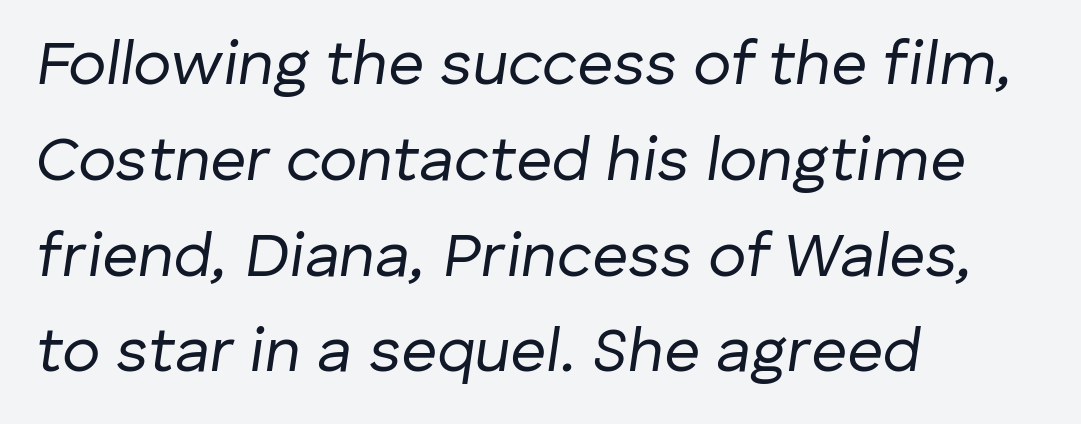
Is this a fixed-width face? No — the glyphs have proportional, varying widths. Characters follow at the spacing the type designer built in. Each new line begins a customary step beneath the previous one. Honestly, there is no underline to notice here at all.
